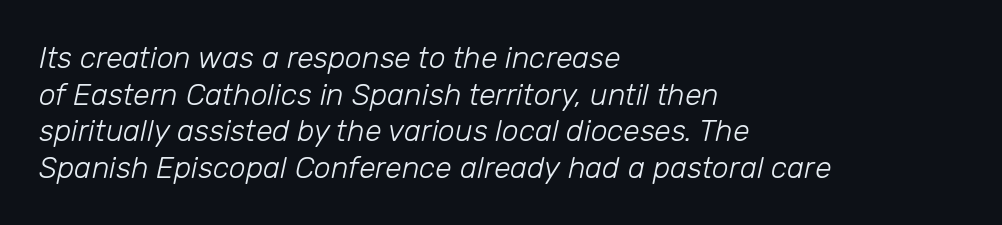
{"italic": "yes", "lean": "right", "slant_degrees": 12, "bold": "no", "weight": "light", "width": "normal", "stroke_contrast": "low", "x_height": "medium", "monospaced": "no", "underline": "no", "align": "left", "line_spacing_ratio": 1.22, "letter_spacing": "normal", "letter_spacing_em": 0.0, "glyph_px": 30}
